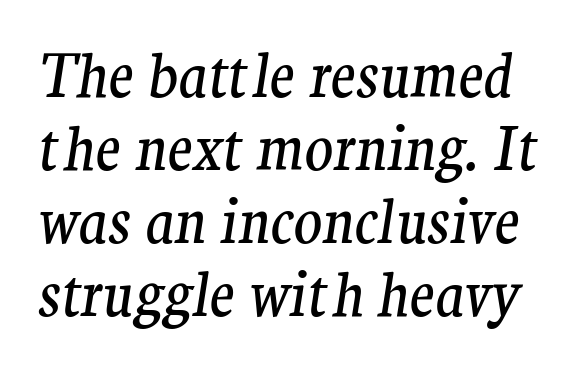
The image shows 59 px regular-weight serif type, italic (leaning right); set line spacing 1.24x, normal letter spacing, not underlined; medium stroke contrast and a medium x-height.
